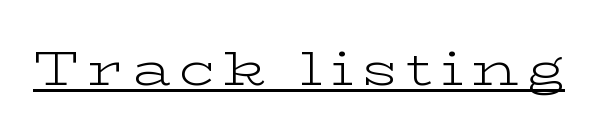
These lines are rendered in a variable-pitch font. Posture: vertical. Little horizontal feet cap the strokes, marking this as serif type. A continuous stroke trails under the words, as in a hyperlink. Counters stay open thanks to moderate or lighter strokes.
